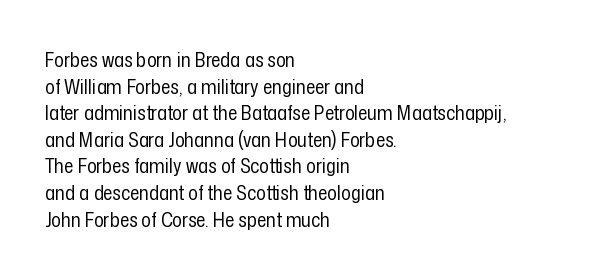
The image shows 20 px text type, upright; set left-aligned, normal line spacing (1.33x), normal letter spacing, not underlined.
